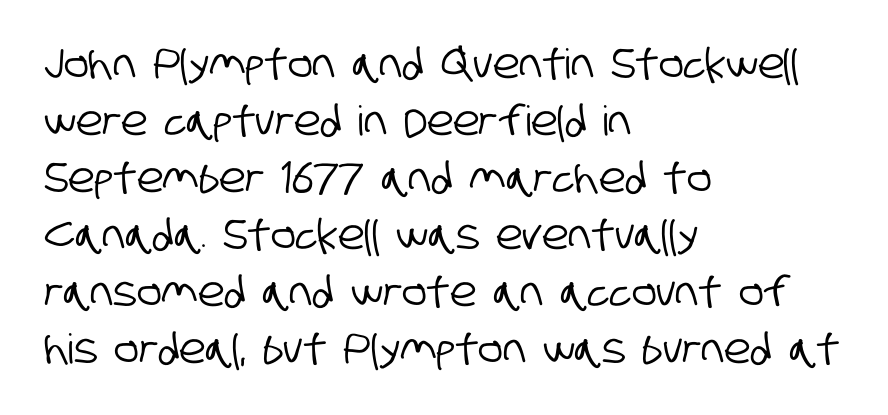
Q: Is the typeface a serif or a sans-serif typeface? A: Sans-serif.
Q: Is the text underlined? A: No.
Q: How is the paragraph aligned? A: Left-aligned.
Q: Is the spacing between letters normal or unusually wide? A: Normal.
Q: Is the spacing between lines tight, normal or loose? A: Normal.
Q: Width (condensed, normal, or wide)? A: Condensed.
Q: Stroke contrast? A: Low.
Q: x-height? A: Large.
Q: Monospaced? A: No.
